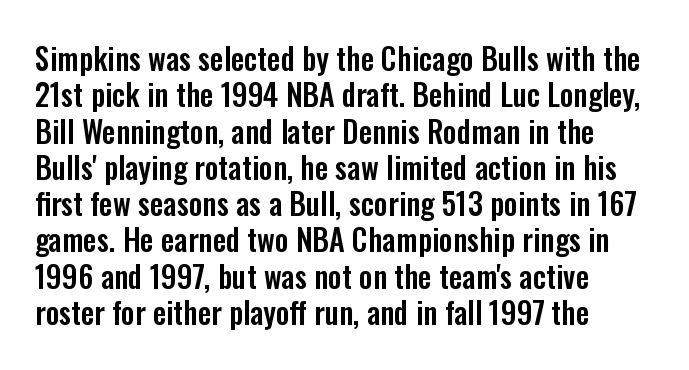
The image shows 30 px condensed sans-serif type, upright; set left-aligned, line spacing 1.21x, normal letter spacing, not underlined; low stroke contrast and a medium x-height.
